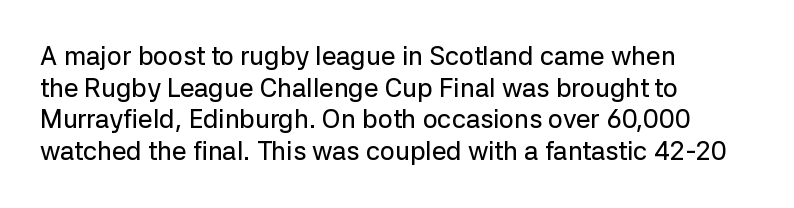
The lettering stays uniformly vertical, giving the passage a roman look. The baseline area is clear. The setting favours the left margin, as ordinary paragraphs usually do. These lines keep a tight, regular rhythm from letter to letter.
